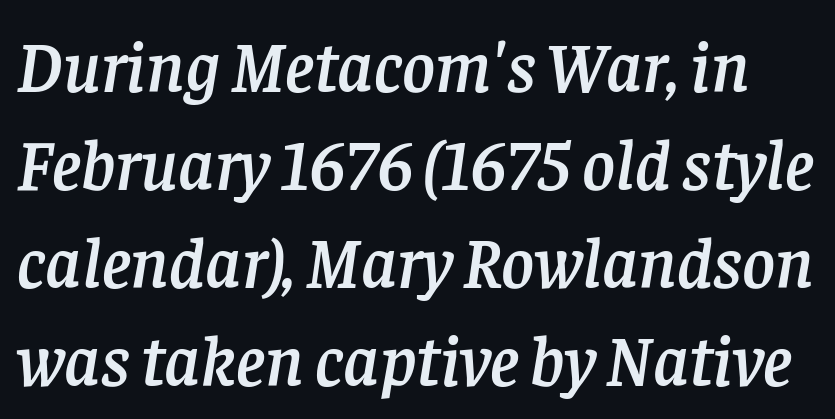
Q: Is the text italic (slanted)? A: Yes, it leans right by about 8 degrees.
Q: Is the typeface a serif or a sans-serif typeface? A: Serif.
Q: Is the text underlined? A: No.
Q: Is the spacing between letters normal or unusually wide? A: Normal.
Q: Is the spacing between lines tight, normal or loose? A: Normal.
Q: Width (condensed, normal, or wide)? A: Normal.
Q: Stroke contrast? A: Low.
Q: x-height? A: Large.
Q: Monospaced? A: No.
